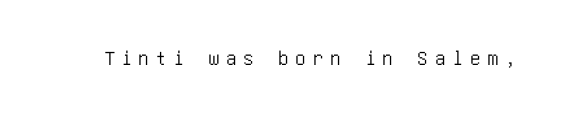
The image shows 21 px text type, upright; set unusually wide letter spacing (+0.33 em), not underlined.
